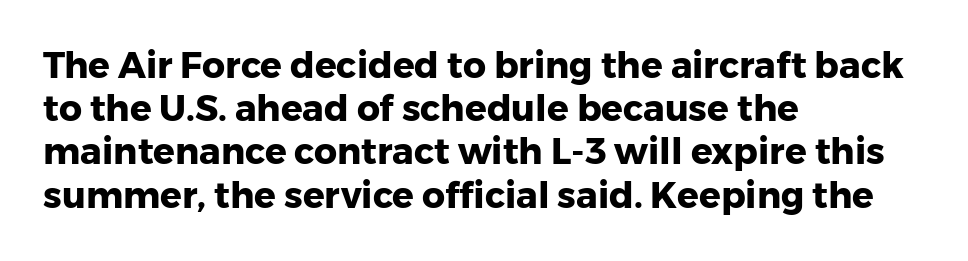
{"serif": "no", "italic": "no", "bold": "yes", "weight": "heavy", "width": "normal", "stroke_contrast": "low", "x_height": "medium", "monospaced": "no", "underline": "no", "align": "left", "line_spacing_ratio": 1.2, "letter_spacing": "normal", "letter_spacing_em": 0.0, "glyph_px": 36}
